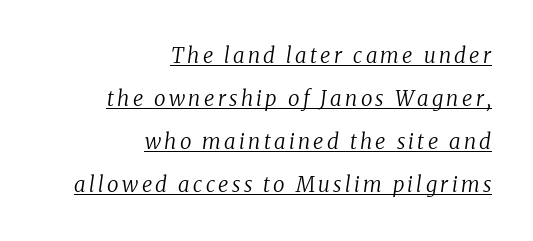
The image shows 21 px text type, italic (leaning right); set right-aligned, loose line spacing (2.05x), underlined.
